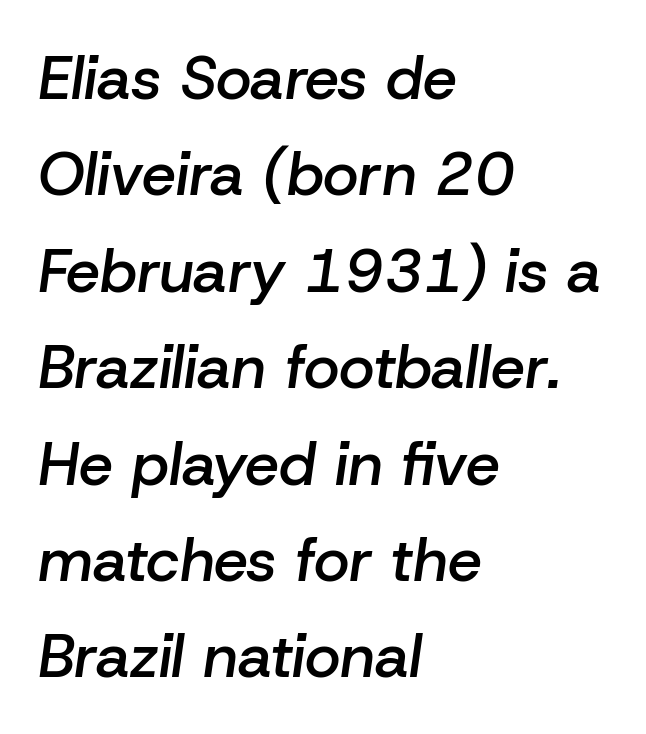
Summary of vertical rhythm: regular, with standard interline spacing. Standard letterfit; no display-style spreading of the glyphs. This sample is left-justified, so line endings fall wherever the words run out. Yep, that's italic — everything's leaning. A typesetter would call this proportional, since set widths differ per character. The sample has been set in demibold, a notch under bold.
